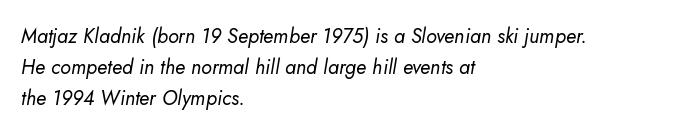
{"italic": "yes", "lean": "right", "slant_degrees": 5, "bold": "no", "underline": "no", "align": "left", "line_spacing": "normal", "line_spacing_ratio": 1.55, "letter_spacing": "normal", "letter_spacing_em": 0.0, "glyph_px": 20}
